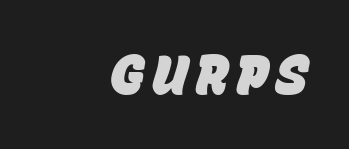
The image shows 55 px heavy type, italic (leaning right); set right-aligned, not underlined; low stroke contrast and a large x-height.
